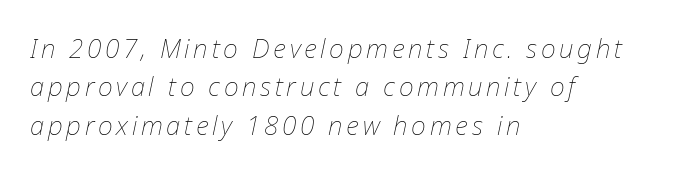
Q: Is the text bold? A: No.
Q: Is the text italic (slanted)? A: Yes, it leans right by about 12 degrees.
Q: Is the text underlined? A: No.
Q: How is the paragraph aligned? A: Left-aligned.
Q: Is the spacing between lines tight, normal or loose? A: Normal.
